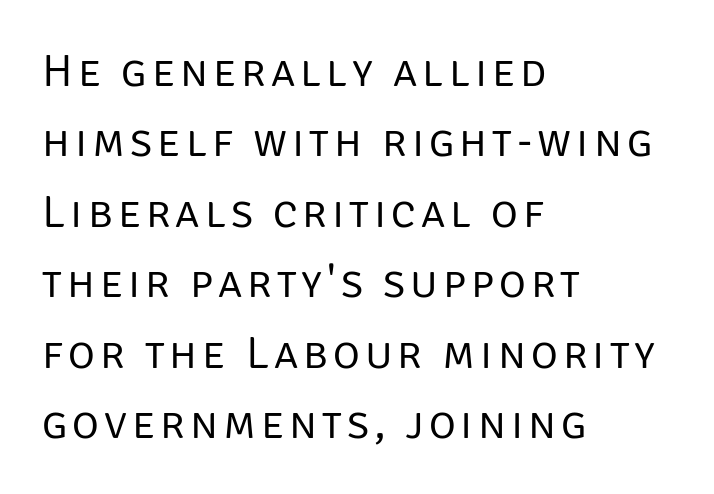
The image shows 46 px regular-weight sans-serif type, upright; set left-aligned, normal line spacing (1.53x), not underlined; low stroke contrast and a large x-height.
